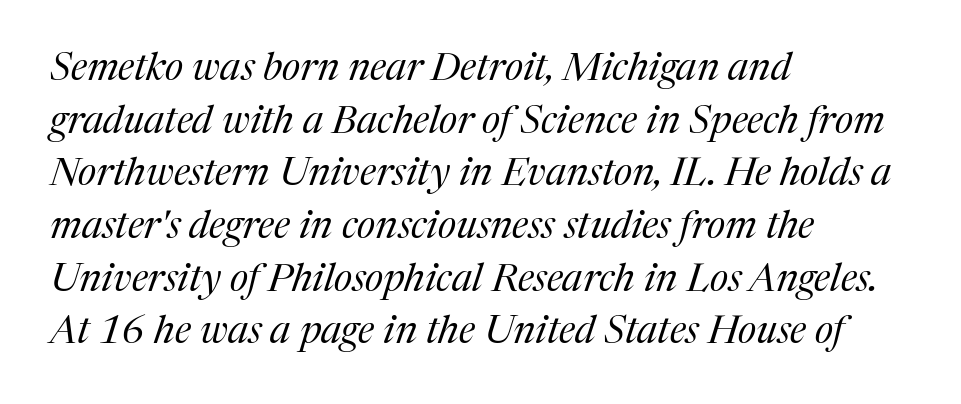
The image shows 39 px regular-weight serif type, italic (leaning right); set left-aligned, normal line spacing (1.35x), normal letter spacing, not underlined; medium stroke contrast and a medium x-height.
